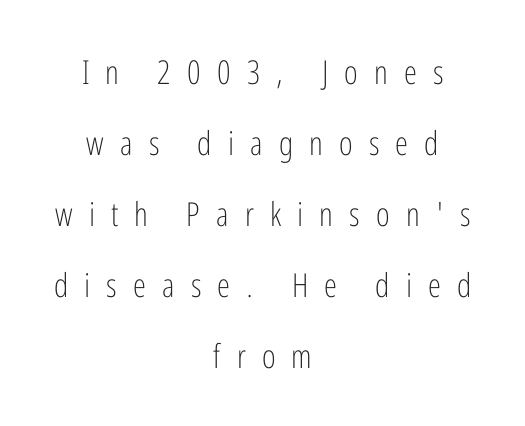
The baseline area is clear. Proportional: the letters do not fall into vertical columns. Is the stroke heavy? The answer is a plain regular-or-lighter. Does extra space separate the letters? Yes, quite a lot of it. Note: no serifs on the glyphs. This sample trades compactness for vertical openness between lines.
